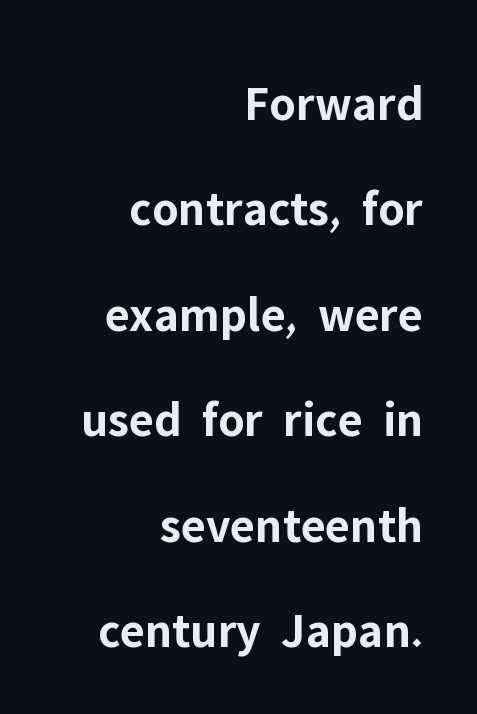
Q: Is the text bold? A: Yes.
Q: Is the text italic (slanted)? A: No, it is upright.
Q: Is the typeface a serif or a sans-serif typeface? A: Sans-serif.
Q: Is the text underlined? A: No.
Q: How is the paragraph aligned? A: Right-aligned.
Q: Is the spacing between letters normal or unusually wide? A: Normal.
Q: Is the spacing between lines tight, normal or loose? A: Loose.
Q: Width (condensed, normal, or wide)? A: Normal.
Q: Stroke contrast? A: Low.
Q: x-height? A: Medium.
Q: Monospaced? A: No.
